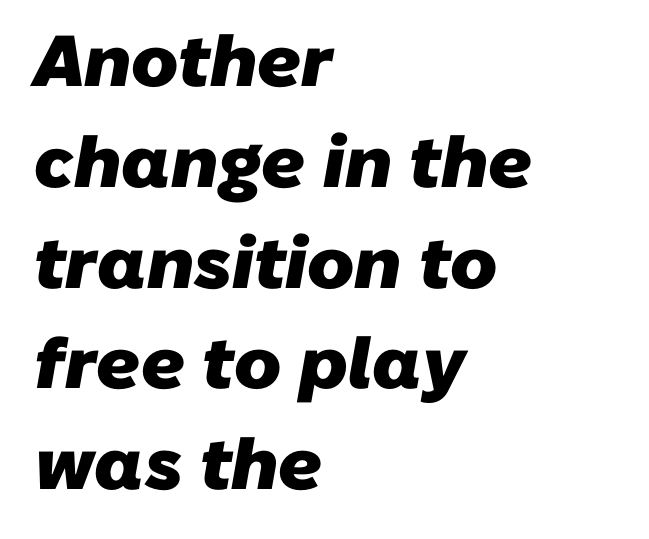
A typesetter would call this zero additional tracking. Character widths vary here, with narrow letters taking less room than wide ones. The lines are quadded left. Each row of text sits above clean, open space.
